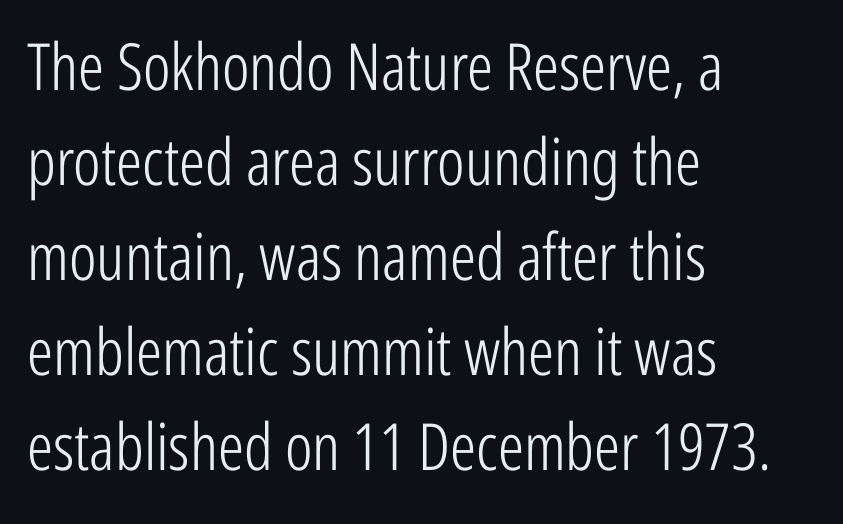
The image shows 65 px light, condensed sans-serif type, upright; set left-aligned, normal line spacing (1.46x), normal letter spacing, not underlined; low stroke contrast and a medium x-height.
